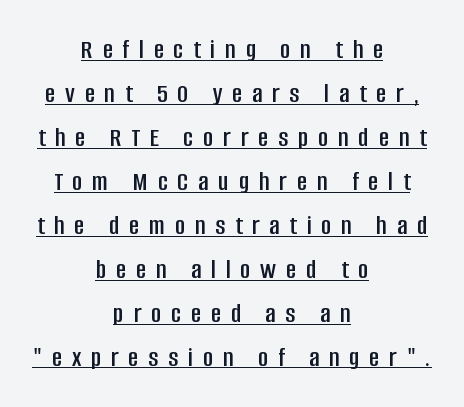
{"serif": "no", "italic": "no", "width": "condensed", "stroke_contrast": "low", "x_height": "large", "monospaced": "no", "underline": "yes", "align": "center", "line_spacing": "normal", "line_spacing_ratio": 1.57, "letter_spacing": "wide", "letter_spacing_em": 0.35, "glyph_px": 28}
